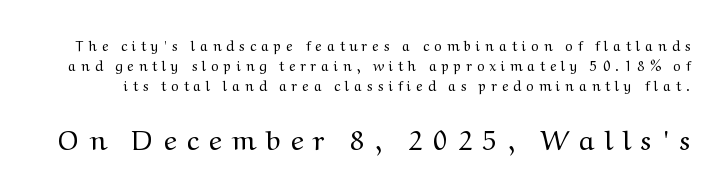
The image shows 28 px regular-weight serif type, upright; set normal line spacing (1.42x), unusually wide letter spacing (+0.39 em), not underlined; the second (bottom) block is 2.0x larger; medium stroke contrast and a medium x-height.
